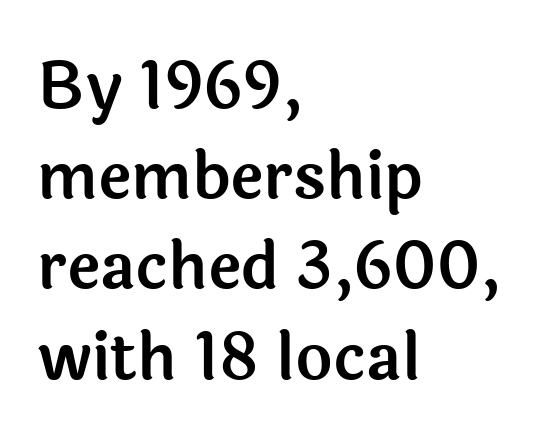
These lines are rendered in a variable-pitch font. Caption: standard tracking, unaltered. The gap between lines stays unmarked. The lettering holds an erect, upright posture throughout. Does the type have serifs? No, each stem ends abruptly.
